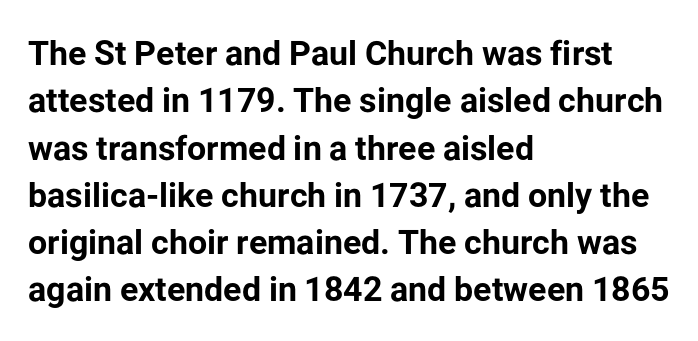
{"serif": "no", "italic": "no", "bold": "yes", "weight": "bold", "width": "normal", "stroke_contrast": "low", "x_height": "medium", "monospaced": "no", "underline": "no", "align": "left", "line_spacing": "normal", "line_spacing_ratio": 1.39, "letter_spacing": "normal", "letter_spacing_em": 0.0, "glyph_px": 34}
